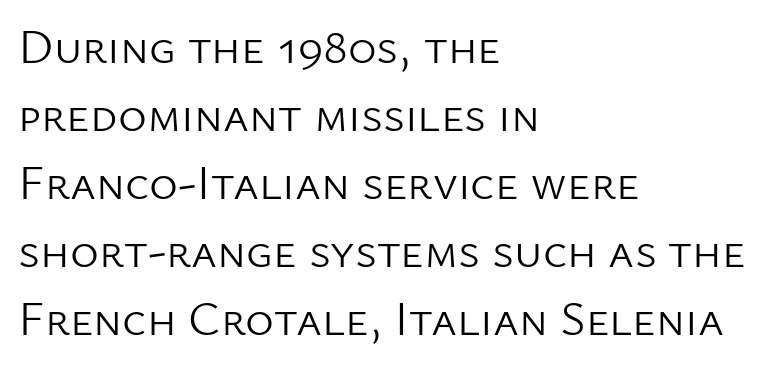
{"serif": "no", "italic": "no", "bold": "no", "weight": "light", "width": "normal", "stroke_contrast": "low", "x_height": "medium", "monospaced": "no", "underline": "no", "align": "left", "line_spacing": "normal", "line_spacing_ratio": 1.39, "letter_spacing": "normal", "letter_spacing_em": 0.0, "glyph_px": 49}
